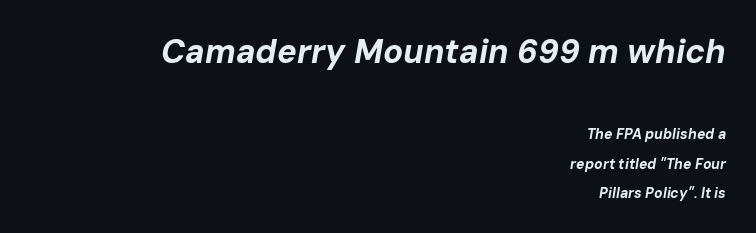
{"italic": "yes", "lean": "right", "slant_degrees": 10, "bold": "yes", "weight": "bold", "width": "normal", "stroke_contrast": "low", "x_height": "medium", "monospaced": "no", "underline": "no", "align": "right", "line_spacing": "loose", "line_spacing_ratio": 2.09, "letter_spacing": "normal", "letter_spacing_em": 0.0, "larger_block": "first", "size_ratio": 2.36, "glyph_px": 33}
